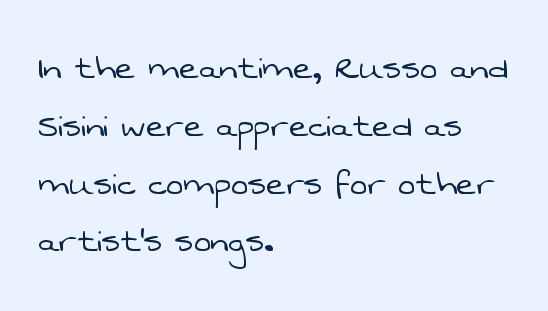
{"serif": "no", "bold": "no", "weight": "light", "width": "normal", "stroke_contrast": "low", "x_height": "medium", "monospaced": "no", "underline": "no", "align": "left", "line_spacing": "normal", "line_spacing_ratio": 1.41, "letter_spacing": "normal", "letter_spacing_em": 0.0, "glyph_px": 41}
